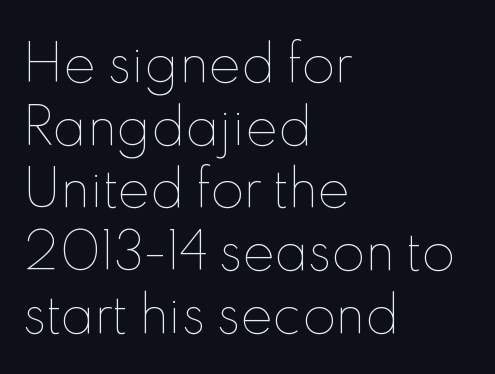
The image shows 49 px thin type, upright; set left-aligned, normal line spacing (1.28x), normal letter spacing, not underlined; a small x-height.
